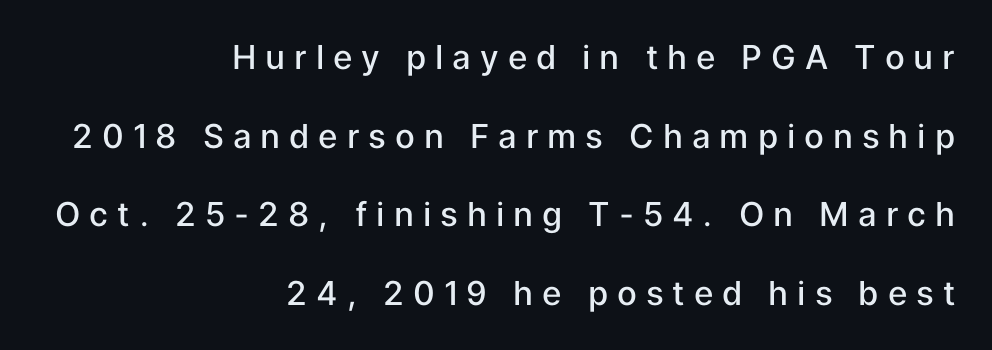
Q: Is the text bold? A: Semi-bold.
Q: Is the text italic (slanted)? A: No, it is upright.
Q: Is the typeface a serif or a sans-serif typeface? A: Sans-serif.
Q: Is the text underlined? A: No.
Q: How is the paragraph aligned? A: Right-aligned.
Q: Is the spacing between letters normal or unusually wide? A: Unusually wide.
Q: Is the spacing between lines tight, normal or loose? A: Loose.
Q: Width (condensed, normal, or wide)? A: Normal.
Q: Stroke contrast? A: Low.
Q: x-height? A: Medium.
Q: Monospaced? A: No.
